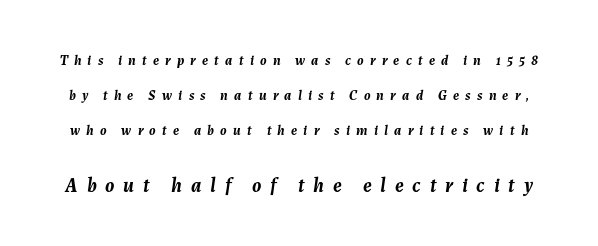
The image shows 20 px bold type, italic (leaning right); set loose line spacing (2.49x), unusually wide letter spacing (+0.44 em), not underlined; the second (bottom) block is 1.43x larger.
